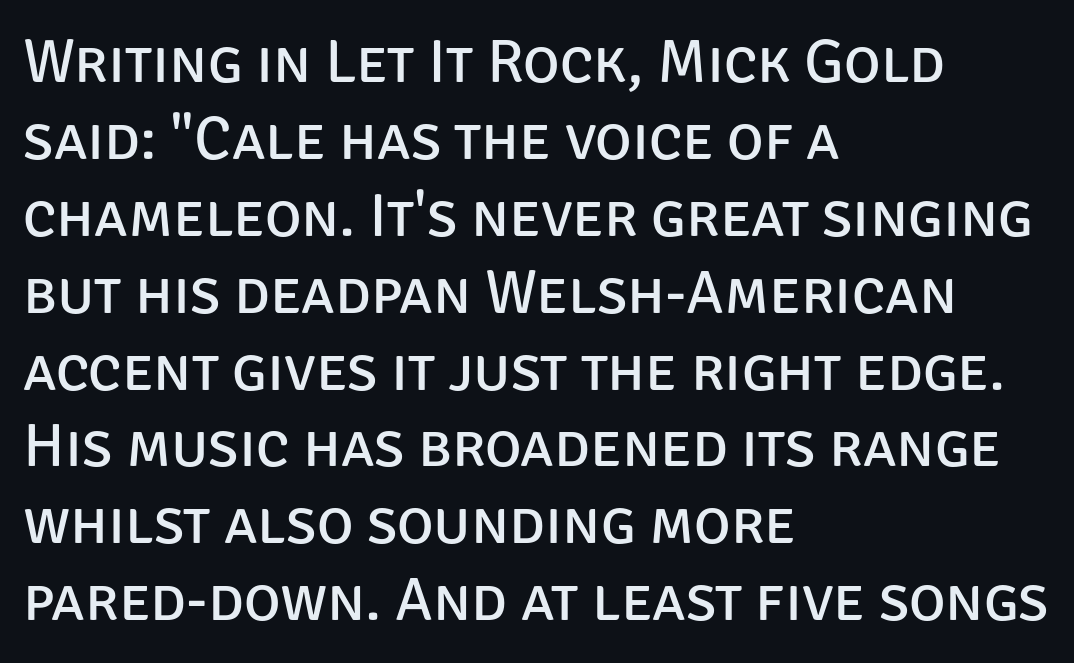
Q: Is the text bold? A: No.
Q: Is the text italic (slanted)? A: No, it is upright.
Q: Is the typeface a serif or a sans-serif typeface? A: Sans-serif.
Q: Is the text underlined? A: No.
Q: How is the paragraph aligned? A: Left-aligned.
Q: Is the spacing between letters normal or unusually wide? A: Normal.
Q: Width (condensed, normal, or wide)? A: Normal.
Q: Stroke contrast? A: Low.
Q: x-height? A: Large.
Q: Monospaced? A: No.
